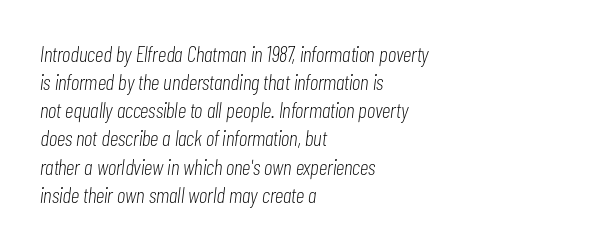
{"italic": "yes", "lean": "right", "slant_degrees": 7, "bold": "no", "underline": "no", "align": "left", "line_spacing": "normal", "line_spacing_ratio": 1.28, "letter_spacing": "normal", "letter_spacing_em": 0.0, "glyph_px": 22}
